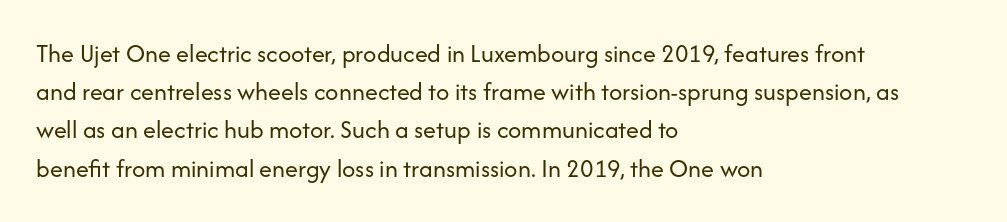
Q: Is the text bold? A: No.
Q: Is the text italic (slanted)? A: No, it is upright.
Q: Is the text underlined? A: No.
Q: How is the paragraph aligned? A: Left-aligned.
Q: Is the spacing between letters normal or unusually wide? A: Normal.
Q: Is the spacing between lines tight, normal or loose? A: Normal.
